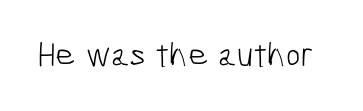
Q: Is the text bold? A: No.
Q: Is the typeface a serif or a sans-serif typeface? A: Sans-serif.
Q: Is the text underlined? A: No.
Q: Is the spacing between letters normal or unusually wide? A: Normal.
Q: Width (condensed, normal, or wide)? A: Condensed.
Q: Stroke contrast? A: Low.
Q: x-height? A: Medium.
Q: Monospaced? A: No.
